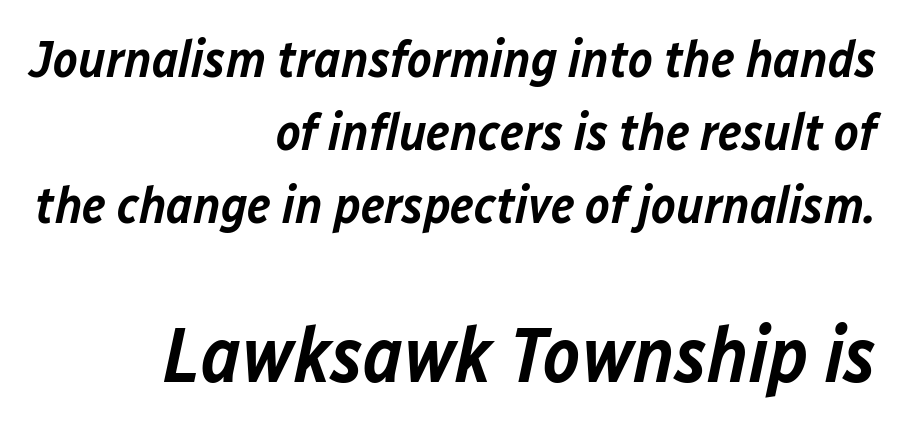
Caption: upper text group reduced, lower text group enlarged. Slightly chunky letters — semibold, I'd say, not full bold. The compositor pushed each line to the right boundary. The foot of each line stays bare and open. Italic? Definitely — the glyphs are oblique.
